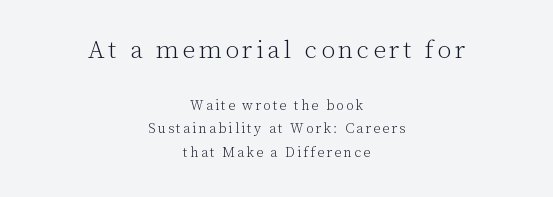
Q: Is the text bold? A: No.
Q: Is the text italic (slanted)? A: No, it is upright.
Q: Is the text underlined? A: No.
Q: How is the paragraph aligned? A: Centered.
Q: Is the spacing between lines tight, normal or loose? A: Normal.
Q: Which block of text is set in a larger size, the first (top) or the second (bottom)? A: The first (top) one.
